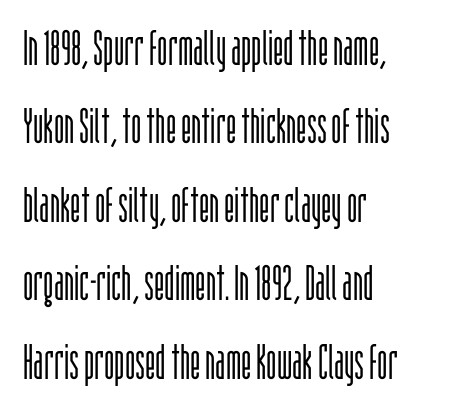
{"serif": "no", "italic": "no", "bold": "no", "weight": "light", "width": "condensed", "stroke_contrast": "low", "x_height": "large", "monospaced": "no", "underline": "no", "align": "left", "line_spacing": "normal", "line_spacing_ratio": 1.6, "letter_spacing": "normal", "letter_spacing_em": 0.0, "glyph_px": 49}
